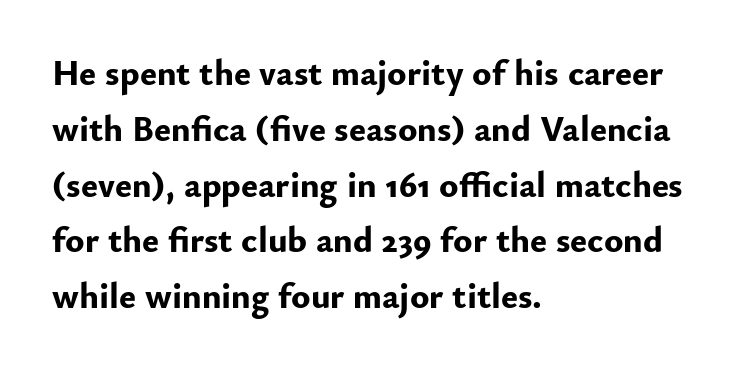
Q: Is the text bold? A: Yes.
Q: Is the text italic (slanted)? A: No, it is upright.
Q: Is the typeface a serif or a sans-serif typeface? A: Sans-serif.
Q: Is the text underlined? A: No.
Q: How is the paragraph aligned? A: Left-aligned.
Q: Is the spacing between letters normal or unusually wide? A: Normal.
Q: Is the spacing between lines tight, normal or loose? A: Normal.
Q: Width (condensed, normal, or wide)? A: Normal.
Q: Stroke contrast? A: Low.
Q: x-height? A: Small.
Q: Monospaced? A: No.
